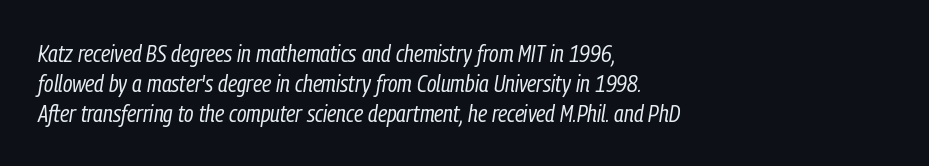
{"italic": "yes", "lean": "right", "slant_degrees": 9, "bold": "no", "underline": "no", "align": "left", "line_spacing": "normal", "line_spacing_ratio": 1.25, "letter_spacing": "normal", "letter_spacing_em": 0.0, "glyph_px": 24}
